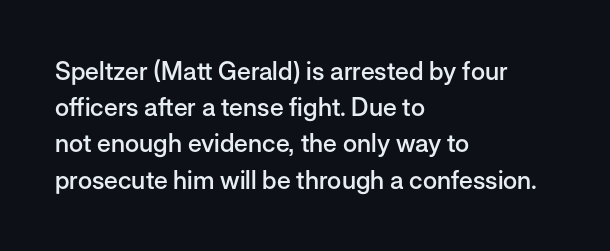
The image shows 25 px text type, upright; set left-aligned, normal line spacing (1.45x), normal letter spacing, not underlined.
